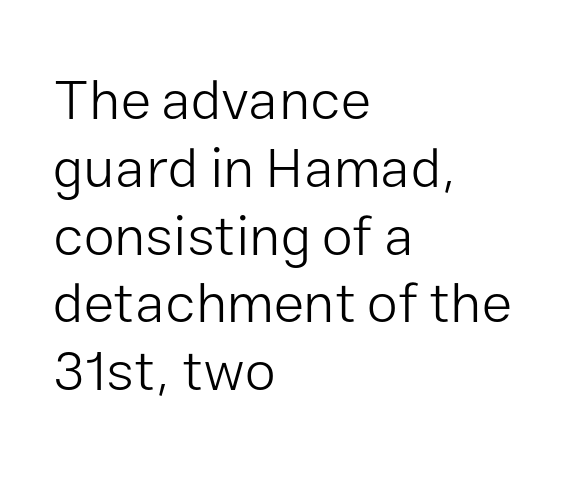
This sample is left-justified, so line endings fall wherever the words run out. Nobody drew a line under any word here. Posture: vertical. Heft: none added — not bold.
